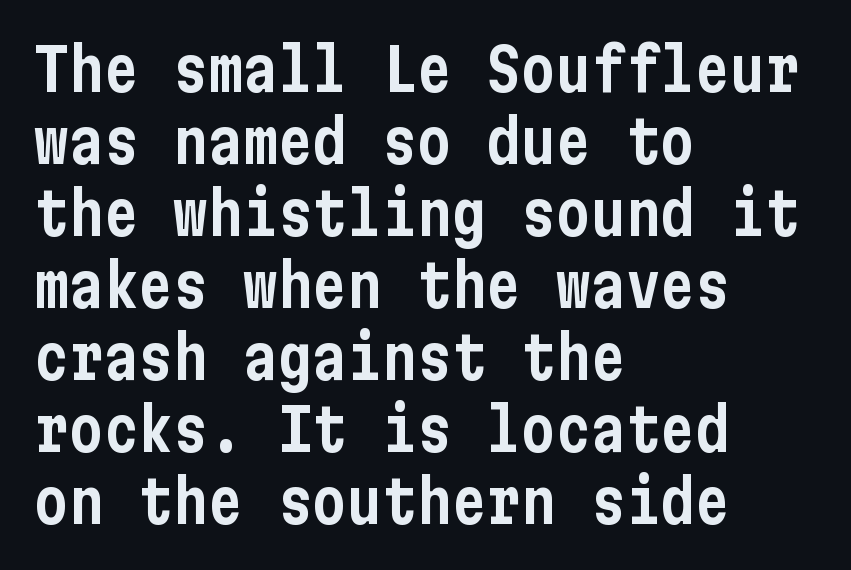
{"serif": "no", "italic": "no", "width": "condensed", "stroke_contrast": "low", "x_height": "medium", "underline": "no", "align": "left", "line_spacing_ratio": 1.24, "letter_spacing": "normal", "letter_spacing_em": 0.0, "glyph_px": 58}
